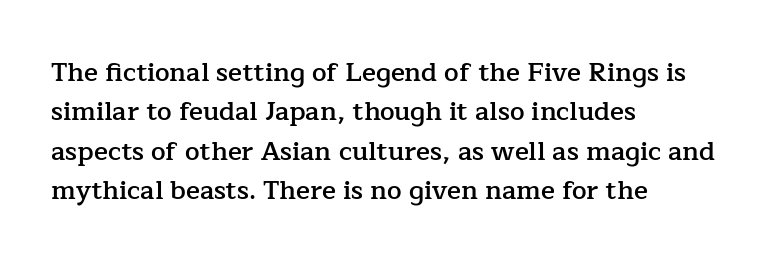
{"italic": "no", "bold": "semi", "underline": "no", "align": "left", "line_spacing": "normal", "line_spacing_ratio": 1.51, "letter_spacing": "normal", "letter_spacing_em": 0.0, "glyph_px": 26}
